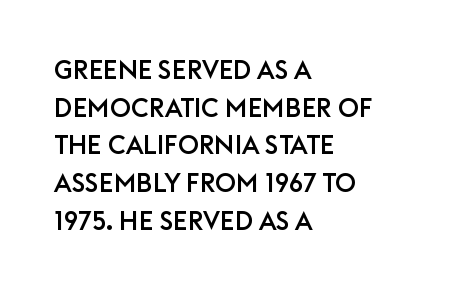
{"italic": "no", "underline": "no", "align": "left", "line_spacing": "normal", "line_spacing_ratio": 1.45, "letter_spacing": "normal", "letter_spacing_em": 0.0, "glyph_px": 26}
